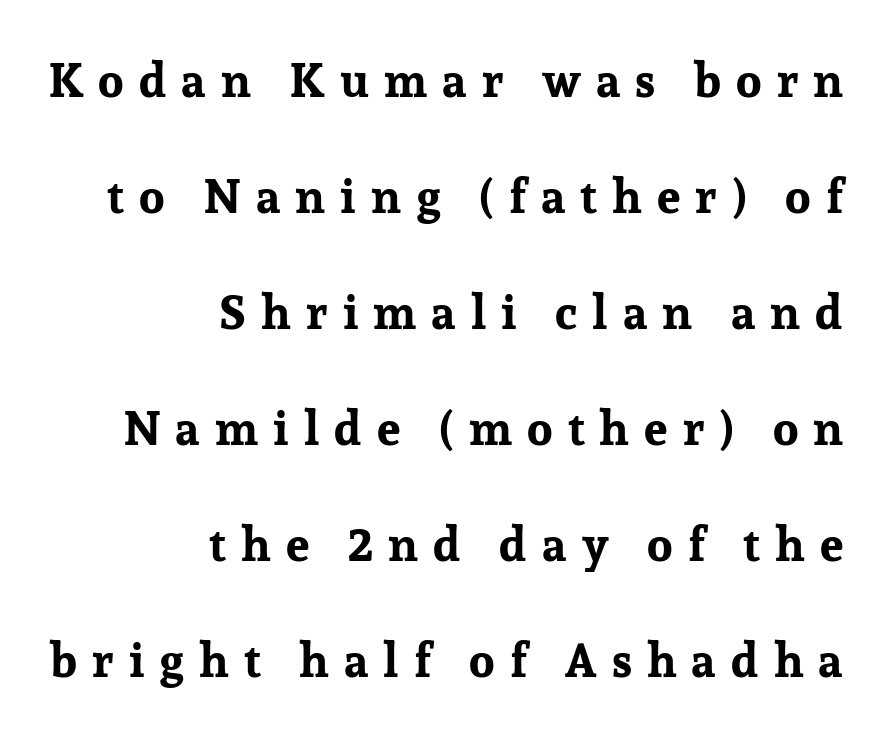
{"serif": "yes", "italic": "no", "bold": "yes", "weight": "bold", "width": "normal", "stroke_contrast": "low", "x_height": "medium", "monospaced": "no", "underline": "no", "align": "right", "line_spacing": "loose", "line_spacing_ratio": 2.47, "letter_spacing": "wide", "letter_spacing_em": 0.32, "glyph_px": 47}
